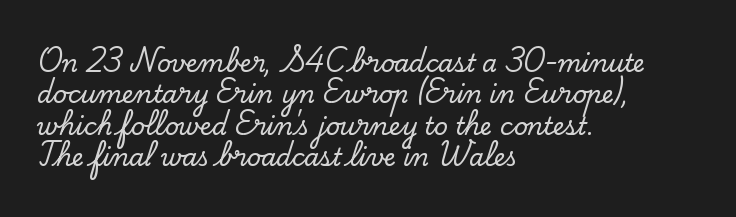
Q: Is the text italic (slanted)? A: Yes.
Q: Is the text underlined? A: No.
Q: How is the paragraph aligned? A: Left-aligned.
Q: Is the spacing between letters normal or unusually wide? A: Normal.
Q: Is the spacing between lines tight, normal or loose? A: Normal.
